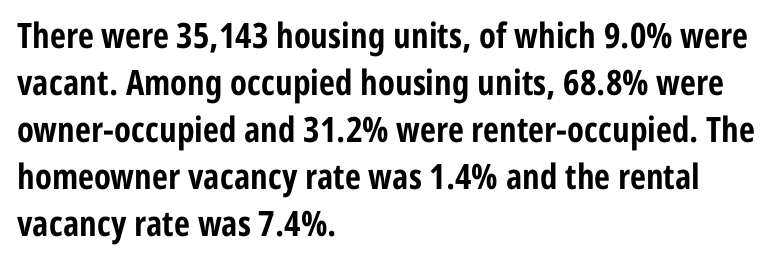
{"serif": "no", "italic": "no", "bold": "yes", "weight": "bold", "width": "condensed", "stroke_contrast": "low", "x_height": "medium", "monospaced": "no", "underline": "no", "align": "left", "line_spacing": "normal", "line_spacing_ratio": 1.34, "letter_spacing": "normal", "letter_spacing_em": 0.0, "glyph_px": 35}
